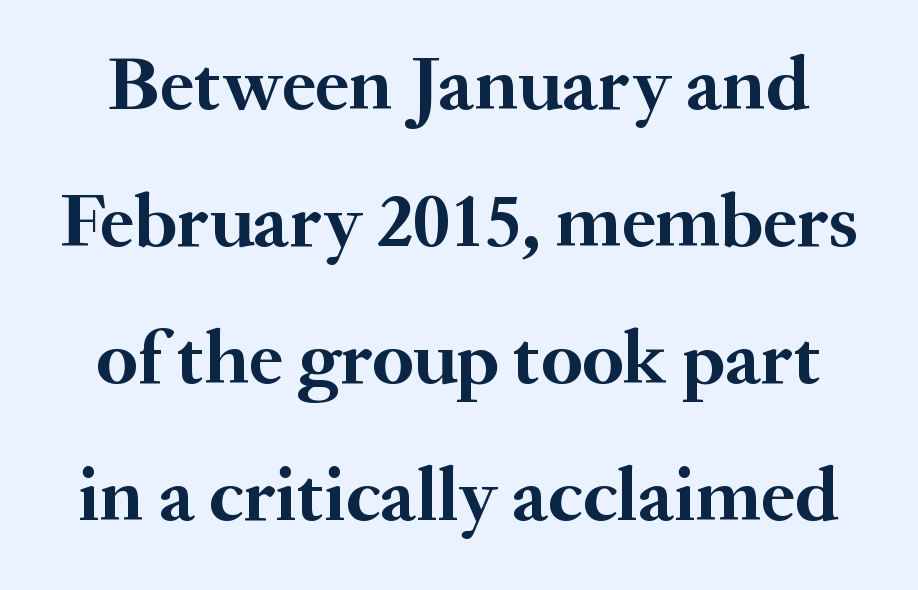
A bare baseline throughout the passage. Heft: maximum for text — a bold. The type family on display is of the serif kind. These lines are rendered in a variable-pitch font. Is the letter spacing exaggerated? No — it looks like the ordinary default. Quick note: not italic, upright.
